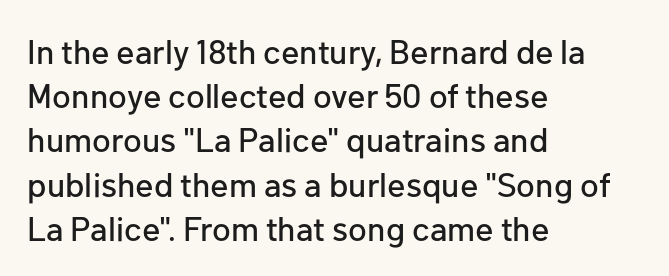
The image shows 34 px sans-serif type, upright; set left-aligned, normal line spacing (1.3x), normal letter spacing, not underlined; low stroke contrast and a medium x-height.
